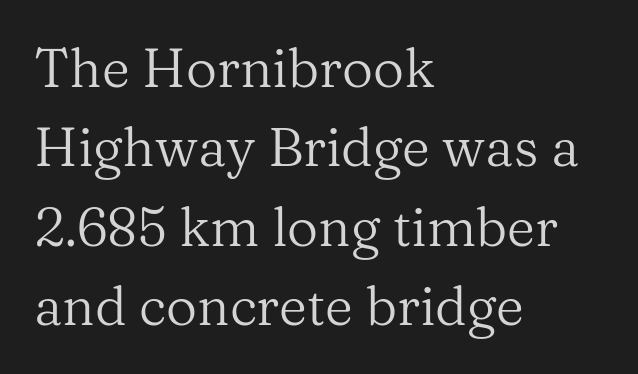
When letters stand straight like this, we call the style roman or upright. Honestly, the row spacing looks completely unremarkable. Note: serifs present on the glyphs. The lines are quadded left.
